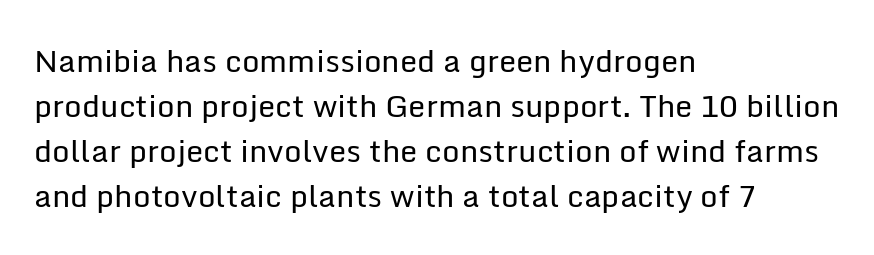
The image shows 31 px regular-weight sans-serif type, upright; set left-aligned, normal line spacing (1.45x), normal letter spacing, not underlined; low stroke contrast and a medium x-height.
